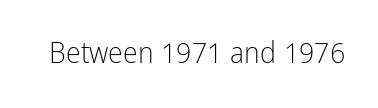
The image shows 30 px light, condensed sans-serif type, upright; set normal letter spacing, not underlined; low stroke contrast and a medium x-height.
